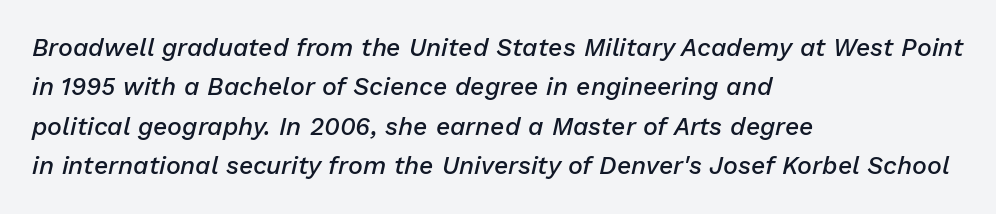
The image shows 25 px text type, italic (leaning right); set left-aligned, normal line spacing (1.58x), normal letter spacing, not underlined.
